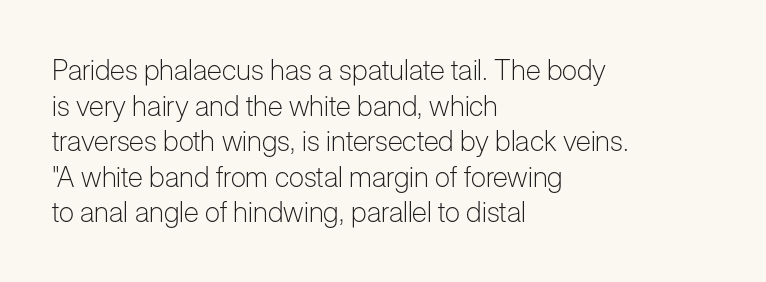
Q: Is the text bold? A: No.
Q: Is the text italic (slanted)? A: No, it is upright.
Q: Is the typeface a serif or a sans-serif typeface? A: Sans-serif.
Q: Is the text underlined? A: No.
Q: How is the paragraph aligned? A: Left-aligned.
Q: Is the spacing between letters normal or unusually wide? A: Normal.
Q: Is the spacing between lines tight, normal or loose? A: Normal.
Q: Width (condensed, normal, or wide)? A: Normal.
Q: Stroke contrast? A: Low.
Q: x-height? A: Medium.
Q: Monospaced? A: No.
